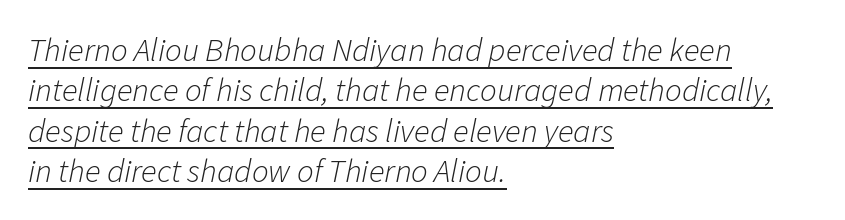
The image shows 33 px light type, italic (leaning right); set left-aligned, line spacing 1.22x, normal letter spacing, underlined; low stroke contrast and a medium x-height.
